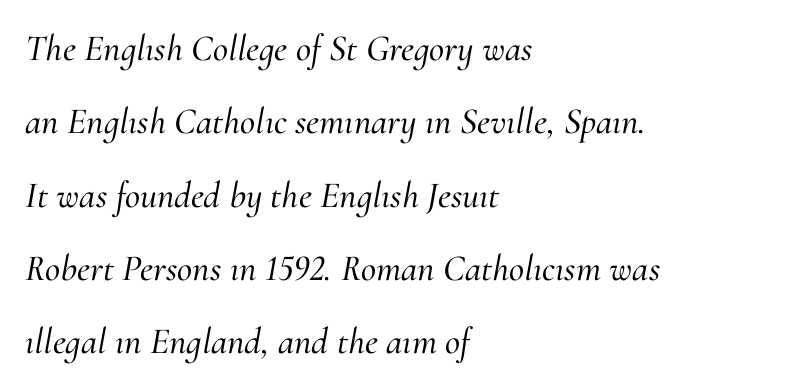
Q: Is the text italic (slanted)? A: Yes, it leans right by about 10 degrees.
Q: Is the typeface a serif or a sans-serif typeface? A: Serif.
Q: Is the text underlined? A: No.
Q: How is the paragraph aligned? A: Left-aligned.
Q: Is the spacing between letters normal or unusually wide? A: Normal.
Q: Is the spacing between lines tight, normal or loose? A: Loose.
Q: Width (condensed, normal, or wide)? A: Normal.
Q: Stroke contrast? A: Medium.
Q: x-height? A: Small.
Q: Monospaced? A: No.
